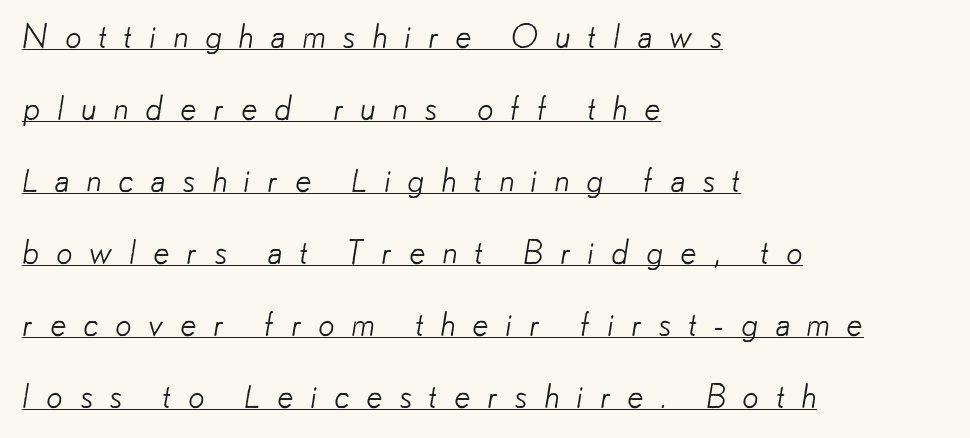
Q: Is the text bold? A: No.
Q: Is the typeface a serif or a sans-serif typeface? A: Sans-serif.
Q: Is the text underlined? A: Yes.
Q: How is the paragraph aligned? A: Left-aligned.
Q: Is the spacing between letters normal or unusually wide? A: Unusually wide.
Q: Is the spacing between lines tight, normal or loose? A: Loose.
Q: Width (condensed, normal, or wide)? A: Normal.
Q: Stroke contrast? A: Low.
Q: x-height? A: Small.
Q: Monospaced? A: No.
